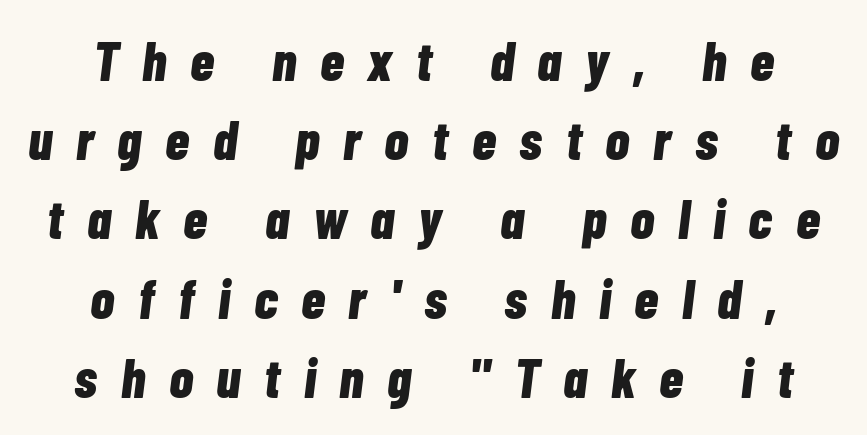
{"italic": "yes", "lean": "right", "slant_degrees": 7, "bold": "yes", "weight": "bold", "width": "condensed", "stroke_contrast": "low", "x_height": "medium", "monospaced": "no", "underline": "no", "align": "center", "line_spacing": "normal", "line_spacing_ratio": 1.44, "letter_spacing": "wide", "letter_spacing_em": 0.43, "glyph_px": 55}
